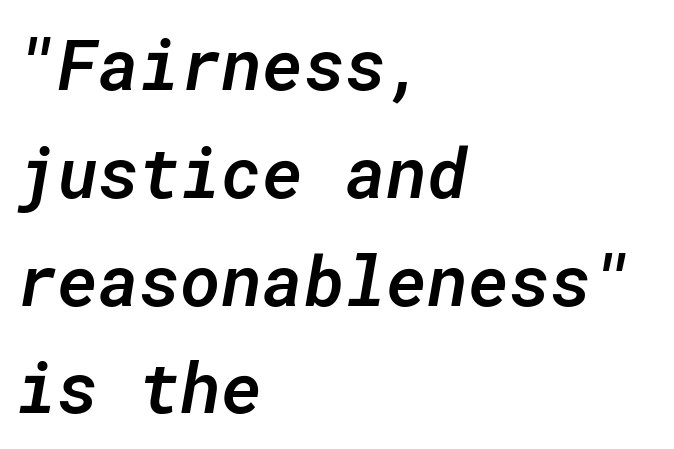
The image shows 70 px semibold type, italic (leaning right), monospaced; set left-aligned, normal line spacing (1.54x), normal letter spacing, not underlined; low stroke contrast and a medium x-height.
